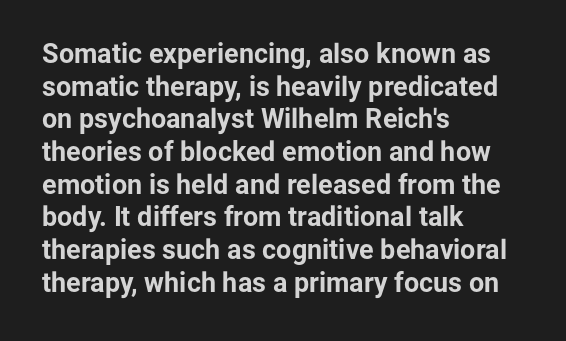
{"italic": "no", "bold": "yes", "underline": "no", "align": "left", "line_spacing_ratio": 1.21, "letter_spacing": "normal", "letter_spacing_em": 0.0, "glyph_px": 27}
